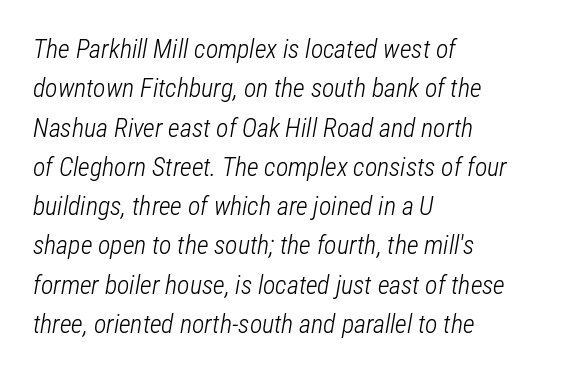
Q: Is the text bold? A: No.
Q: Is the text italic (slanted)? A: Yes, it leans right by about 12 degrees.
Q: Is the text underlined? A: No.
Q: How is the paragraph aligned? A: Left-aligned.
Q: Is the spacing between letters normal or unusually wide? A: Normal.
Q: Is the spacing between lines tight, normal or loose? A: Normal.
